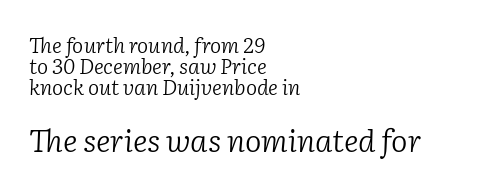
{"serif": "yes", "italic": "yes", "lean": "right", "slant_degrees": 2, "bold": "no", "weight": "light", "width": "normal", "stroke_contrast": "low", "x_height": "medium", "monospaced": "no", "underline": "no", "align": "left", "line_spacing": "tight", "line_spacing_ratio": 0.99, "letter_spacing": "normal", "letter_spacing_em": 0.0, "larger_block": "second", "size_ratio": 1.48, "glyph_px": 31}
